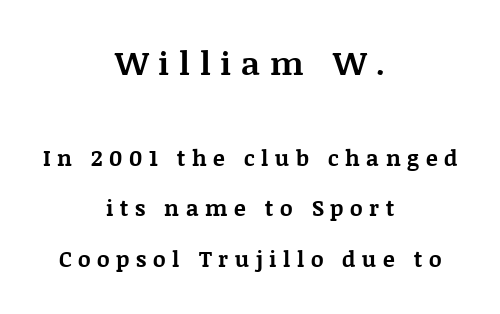
Q: Is the text bold? A: Yes.
Q: Is the text italic (slanted)? A: No, it is upright.
Q: Is the typeface a serif or a sans-serif typeface? A: Serif.
Q: Is the text underlined? A: No.
Q: How is the paragraph aligned? A: Centered.
Q: Is the spacing between letters normal or unusually wide? A: Unusually wide.
Q: Is the spacing between lines tight, normal or loose? A: Loose.
Q: Which block of text is set in a larger size, the first (top) or the second (bottom)? A: The first (top) one.
Q: Width (condensed, normal, or wide)? A: Normal.
Q: Stroke contrast? A: Medium.
Q: x-height? A: Large.
Q: Monospaced? A: No.
